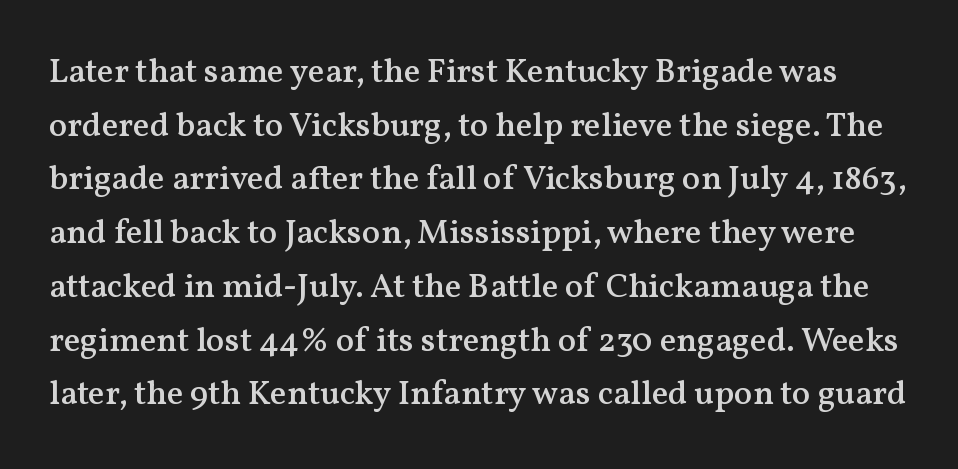
{"serif": "yes", "italic": "no", "bold": "semi", "weight": "semibold", "width": "normal", "stroke_contrast": "medium", "x_height": "medium", "monospaced": "no", "underline": "no", "line_spacing": "normal", "line_spacing_ratio": 1.58, "letter_spacing": "normal", "letter_spacing_em": 0.0, "glyph_px": 34}
